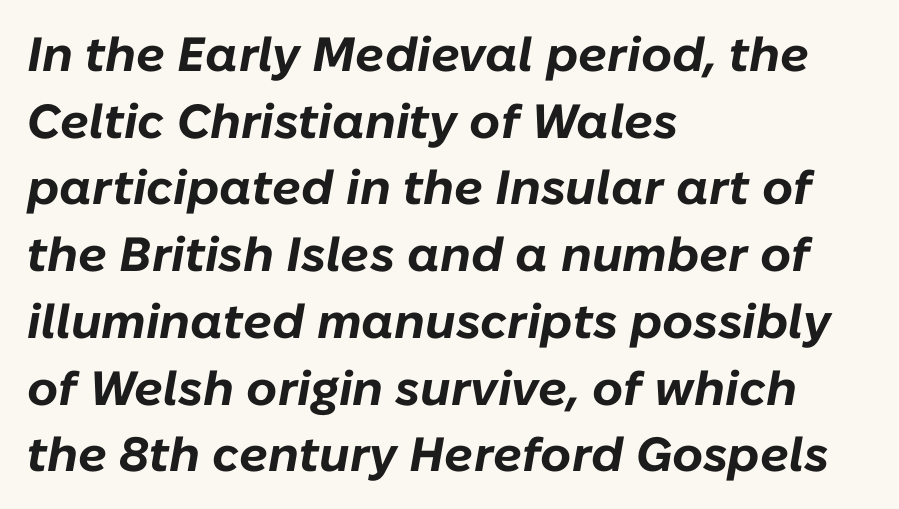
The image shows 48 px bold type, italic (leaning right); set left-aligned, normal line spacing (1.39x), normal letter spacing, not underlined; low stroke contrast and a medium x-height.
